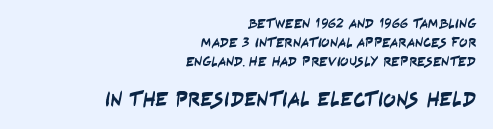
The image shows 21 px text type; set right-aligned, normal line spacing (1.34x), normal letter spacing, not underlined; the second (bottom) block is 1.5x larger.
